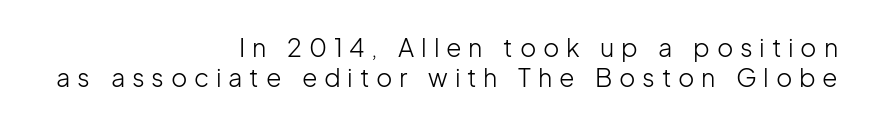
The compositor pushed each line to the right boundary. Upright lettering throughout. Glyph-to-glyph distance is far greater than everyday printed text. Nothing heavy about these letters — not bold at all.
